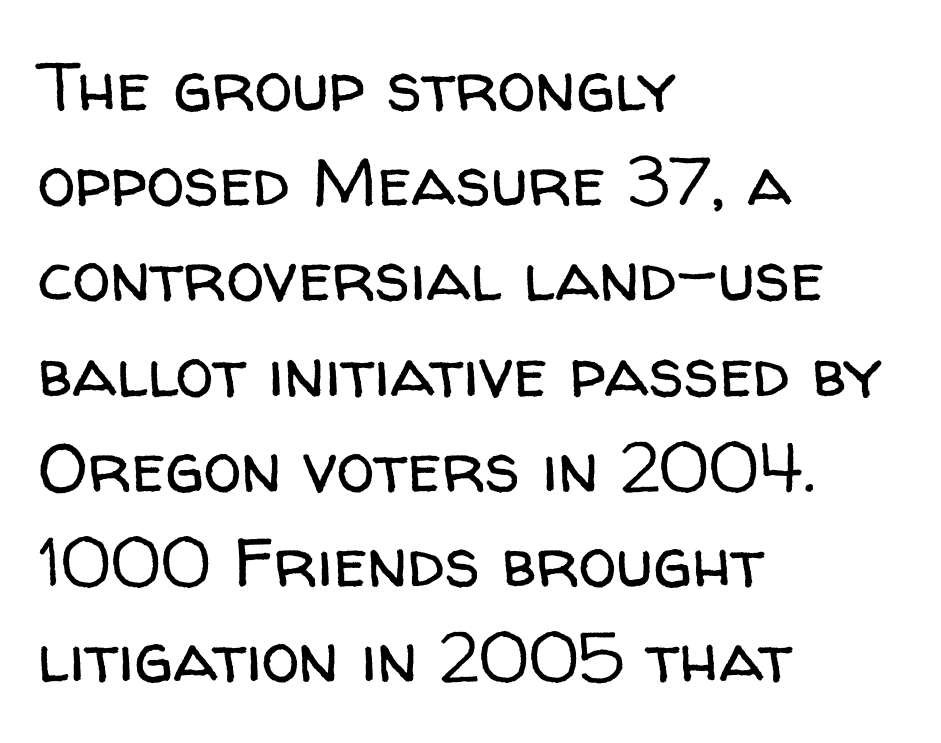
Q: Is the text bold? A: No.
Q: Is the text italic (slanted)? A: No, it is upright.
Q: Is the typeface a serif or a sans-serif typeface? A: Sans-serif.
Q: Is the text underlined? A: No.
Q: How is the paragraph aligned? A: Left-aligned.
Q: Is the spacing between letters normal or unusually wide? A: Normal.
Q: Is the spacing between lines tight, normal or loose? A: Normal.
Q: Width (condensed, normal, or wide)? A: Normal.
Q: Stroke contrast? A: Low.
Q: x-height? A: Medium.
Q: Monospaced? A: No.
